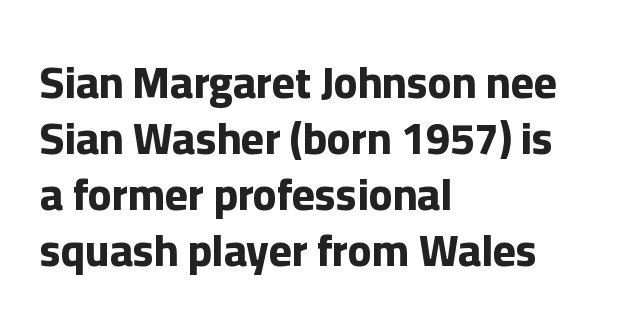
This rendering uses left alignment, leaving the right contour irregular. Normally led — the rows are evenly, conventionally spaced. Default kerning and tracking; the words read as compact shapes. The typography opts for an upright posture over an oblique one.
